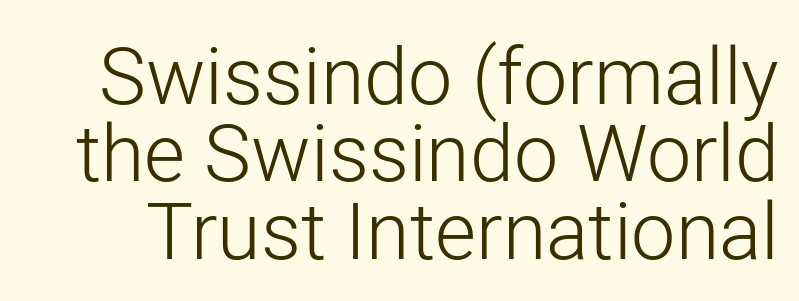
{"serif": "no", "italic": "no", "bold": "no", "weight": "light", "width": "normal", "stroke_contrast": "low", "x_height": "medium", "monospaced": "no", "underline": "no", "line_spacing": "tight", "line_spacing_ratio": 0.98, "letter_spacing": "normal", "letter_spacing_em": 0.0, "glyph_px": 79}
